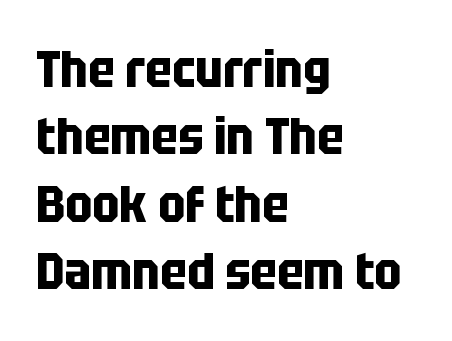
{"serif": "no", "italic": "no", "bold": "yes", "weight": "bold", "width": "condensed", "stroke_contrast": "low", "x_height": "large", "monospaced": "no", "underline": "no", "align": "left", "line_spacing": "normal", "line_spacing_ratio": 1.32, "letter_spacing": "normal", "letter_spacing_em": 0.0, "glyph_px": 51}
